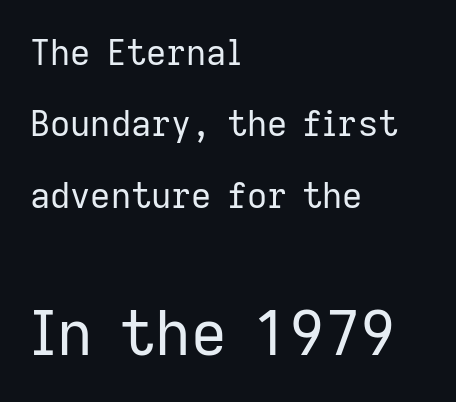
The image shows 62 px regular-weight sans-serif type, upright; set left-aligned, loose line spacing (2.04x), normal letter spacing, not underlined; the second (bottom) block is 1.77x larger; low stroke contrast and a medium x-height.
